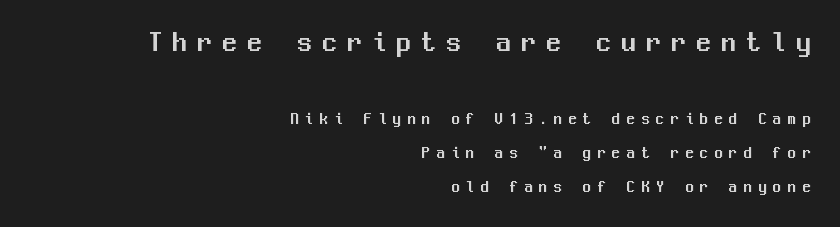
{"serif": "no", "italic": "no", "width": "normal", "stroke_contrast": "medium", "x_height": "medium", "monospaced": "yes", "underline": "no", "align": "right", "line_spacing": "loose", "line_spacing_ratio": 2.02, "letter_spacing": "wide", "letter_spacing_em": 0.36, "larger_block": "first", "size_ratio": 1.71, "glyph_px": 29}
